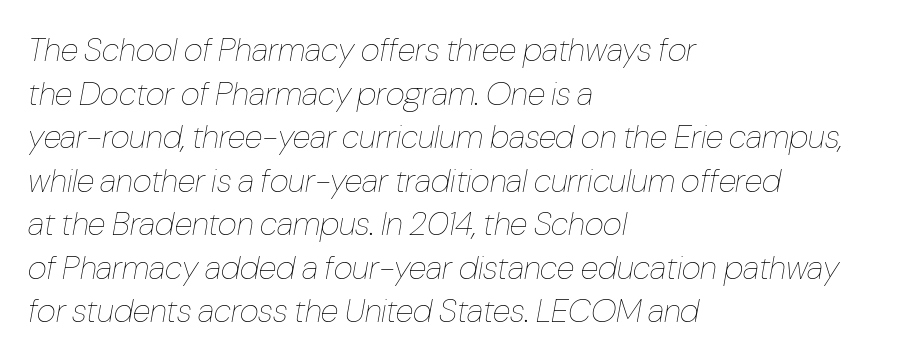
Q: Is the text bold? A: No.
Q: Is the text italic (slanted)? A: Yes, it leans right by about 10 degrees.
Q: Is the text underlined? A: No.
Q: How is the paragraph aligned? A: Left-aligned.
Q: Is the spacing between letters normal or unusually wide? A: Normal.
Q: Is the spacing between lines tight, normal or loose? A: Normal.
Q: Width (condensed, normal, or wide)? A: Condensed.
Q: Stroke contrast? A: Low.
Q: x-height? A: Medium.
Q: Monospaced? A: No.
